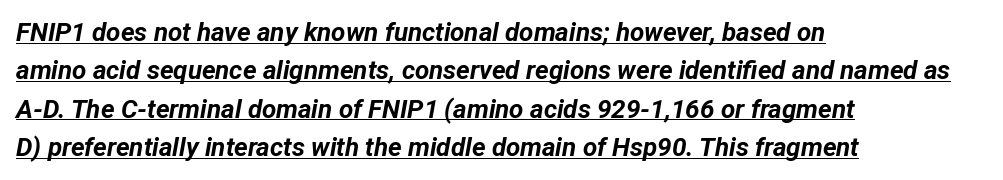
Every word sits above its own underline. A student would call this left alignment; a typographer would say flush left, rag right. Pretty heavy lettering here — definitely bold. Regarding leading, the lines here are spaced in the standard way.
